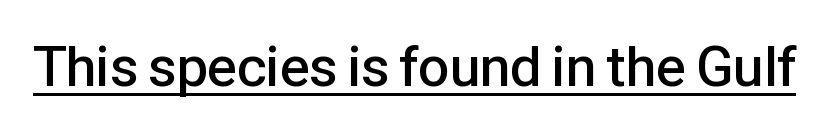
Q: Is the text bold? A: Semi-bold.
Q: Is the text italic (slanted)? A: No, it is upright.
Q: Is the typeface a serif or a sans-serif typeface? A: Sans-serif.
Q: Is the text underlined? A: Yes.
Q: Is the spacing between letters normal or unusually wide? A: Normal.
Q: Width (condensed, normal, or wide)? A: Normal.
Q: Stroke contrast? A: Low.
Q: x-height? A: Medium.
Q: Monospaced? A: No.
